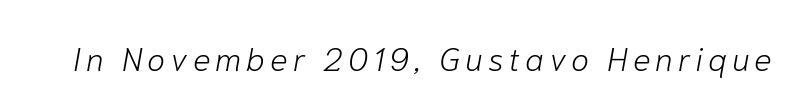
{"italic": "yes", "lean": "right", "slant_degrees": 10, "bold": "no", "weight": "light", "width": "normal", "stroke_contrast": "low", "x_height": "medium", "monospaced": "no", "underline": "no", "glyph_px": 33}
